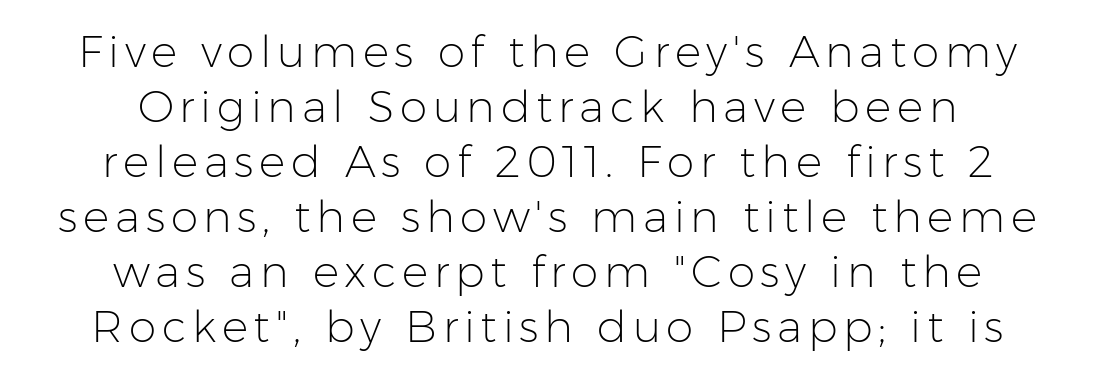
How would I describe the line gaps? Plain and ordinary. Are there feet on the stems? There aren't — it's a sans. If you folded the block vertically in half, each line would mirror itself in length. Tall strokes in this sample are plumb rather than angled. The zone under the glyphs is completely vacant. The rendering uses natural spacing where letterforms have individual widths.
